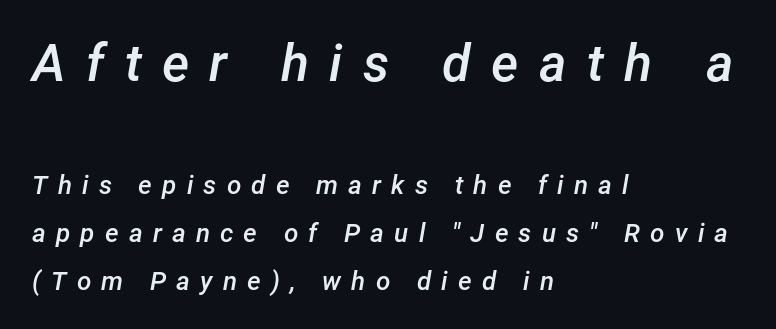
{"italic": "yes", "lean": "right", "slant_degrees": 12, "bold": "semi", "weight": "semibold", "width": "normal", "stroke_contrast": "low", "x_height": "medium", "monospaced": "no", "underline": "no", "align": "left", "line_spacing_ratio": 1.84, "letter_spacing": "wide", "letter_spacing_em": 0.39, "larger_block": "first", "size_ratio": 2.0, "glyph_px": 52}
